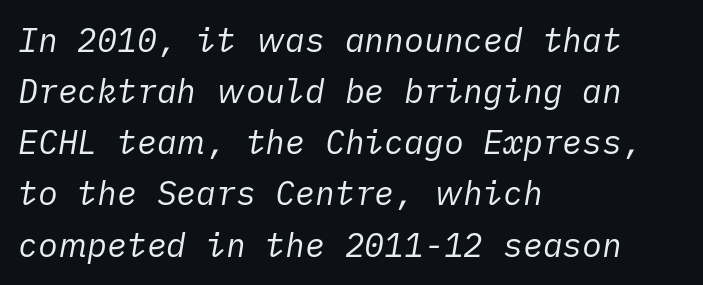
The image shows 33 px regular-weight type, italic (leaning right); set left-aligned, normal line spacing (1.55x), normal letter spacing, not underlined; low stroke contrast and a medium x-height.
